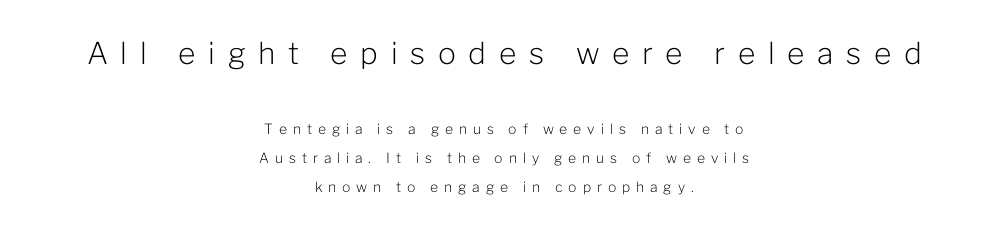
{"serif": "no", "italic": "no", "bold": "no", "weight": "light", "width": "normal", "stroke_contrast": "low", "x_height": "medium", "monospaced": "no", "underline": "no", "align": "center", "line_spacing": "loose", "line_spacing_ratio": 2.05, "letter_spacing": "wide", "letter_spacing_em": 0.42, "larger_block": "first", "size_ratio": 2.14, "glyph_px": 30}
